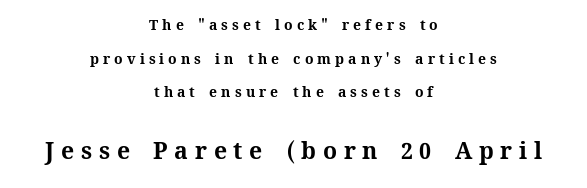
Q: Is the text bold? A: Yes.
Q: Is the text italic (slanted)? A: No, it is upright.
Q: Is the text underlined? A: No.
Q: How is the paragraph aligned? A: Centered.
Q: Is the spacing between letters normal or unusually wide? A: Unusually wide.
Q: Is the spacing between lines tight, normal or loose? A: Loose.
Q: Which block of text is set in a larger size, the first (top) or the second (bottom)? A: The second (bottom) one.
